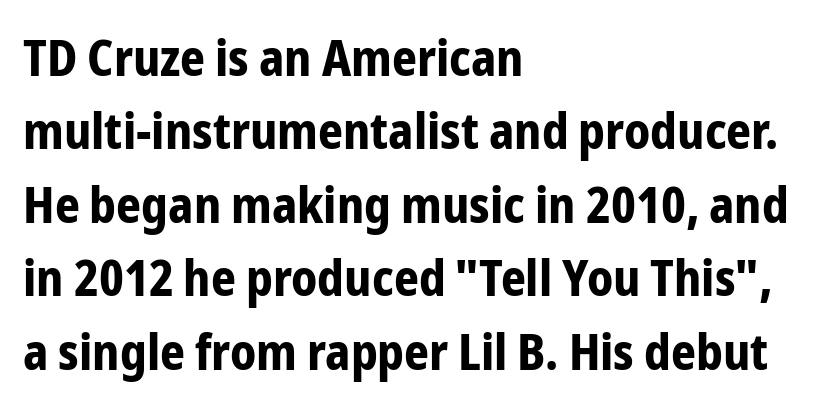
{"serif": "no", "italic": "no", "bold": "yes", "weight": "bold", "width": "condensed", "stroke_contrast": "low", "x_height": "medium", "monospaced": "no", "underline": "no", "align": "left", "line_spacing": "normal", "line_spacing_ratio": 1.5, "letter_spacing": "normal", "letter_spacing_em": 0.0, "glyph_px": 49}
